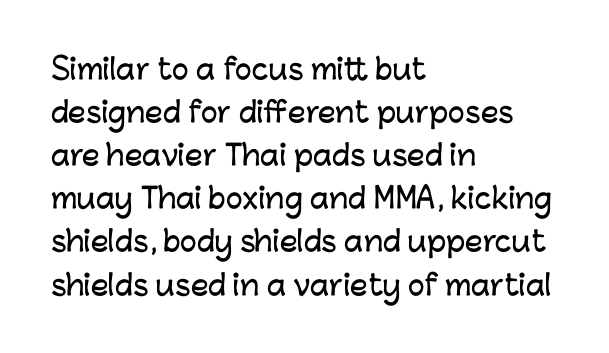
The image shows 28 px sans-serif type, upright; set left-aligned, normal line spacing (1.54x), normal letter spacing, not underlined; low stroke contrast and a medium x-height.
